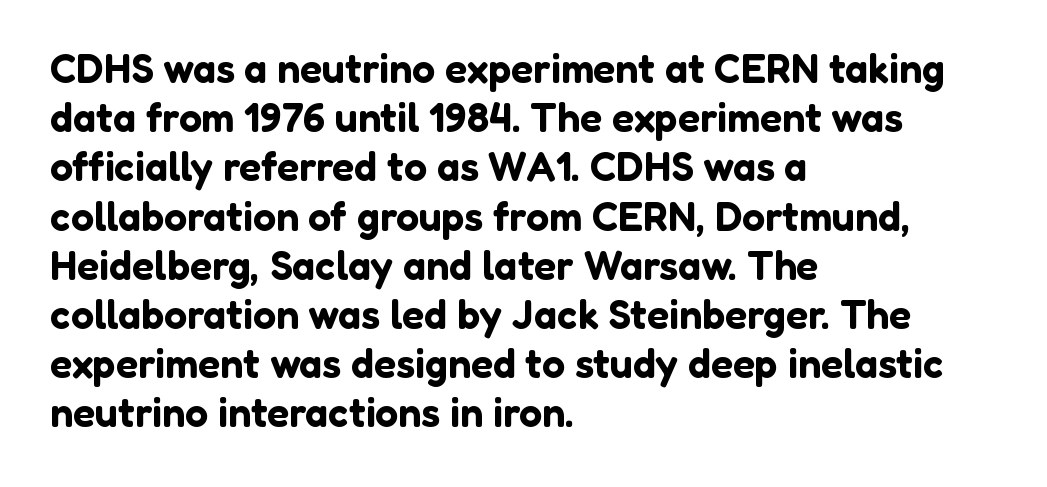
{"serif": "no", "italic": "no", "width": "normal", "stroke_contrast": "low", "x_height": "medium", "monospaced": "no", "underline": "no", "align": "left", "line_spacing_ratio": 1.2, "letter_spacing": "normal", "letter_spacing_em": 0.0, "glyph_px": 41}
